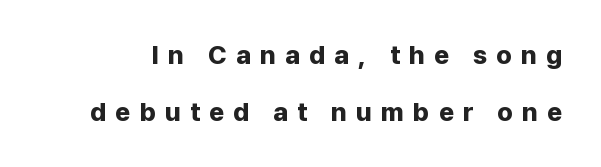
The rendering inserts visible extra space after every character. The font is running at its bold setting. The typography opts for an upright posture over an oblique one. Only glyphs here, with clear space below each row. The lines are spread far apart with generous leading.
